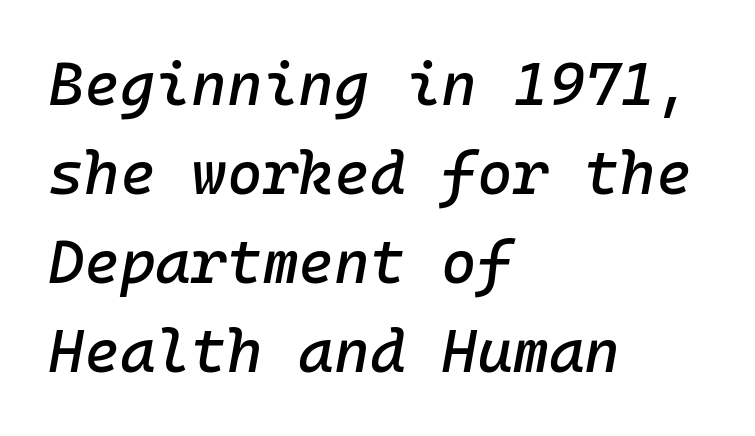
The image shows 61 px text type, italic (leaning right); set left-aligned, normal line spacing (1.46x), normal letter spacing, not underlined; low stroke contrast and a medium x-height.
